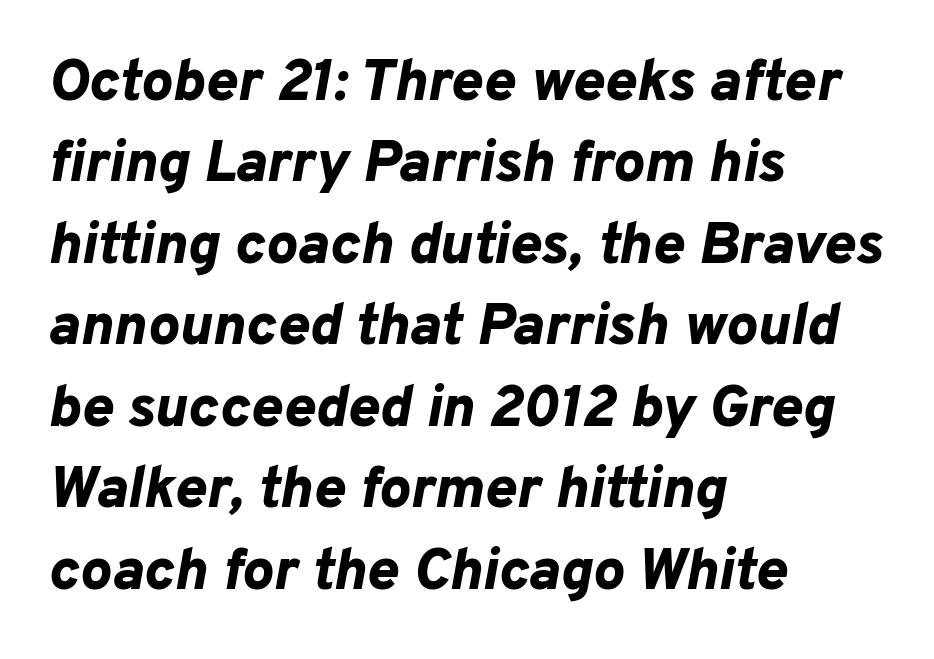
Q: Is the text bold? A: Yes.
Q: Is the text italic (slanted)? A: Yes, it leans right by about 10 degrees.
Q: Is the text underlined? A: No.
Q: How is the paragraph aligned? A: Left-aligned.
Q: Is the spacing between letters normal or unusually wide? A: Normal.
Q: Is the spacing between lines tight, normal or loose? A: Normal.
Q: Width (condensed, normal, or wide)? A: Normal.
Q: Stroke contrast? A: Low.
Q: x-height? A: Medium.
Q: Monospaced? A: No.
